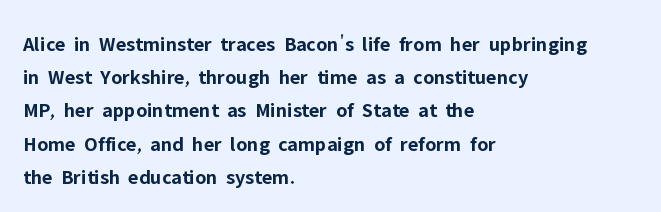
Q: Is the text bold? A: Yes.
Q: Is the text italic (slanted)? A: No, it is upright.
Q: Is the text underlined? A: No.
Q: How is the paragraph aligned? A: Left-aligned.
Q: Is the spacing between letters normal or unusually wide? A: Normal.
Q: Is the spacing between lines tight, normal or loose? A: Normal.
